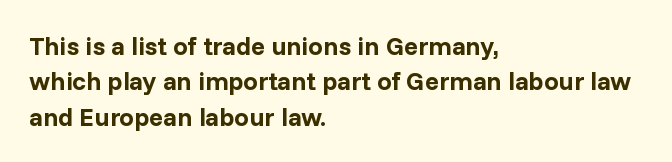
Normally led — the rows are evenly, conventionally spaced. A roman cut, with each character standing at attention. The gaps between neighbouring characters are ordinary and unremarkable. The words here are not underlined. Left-aligned paragraph, ragged on the right. The typesetting leans heavy: a genuine bold.
